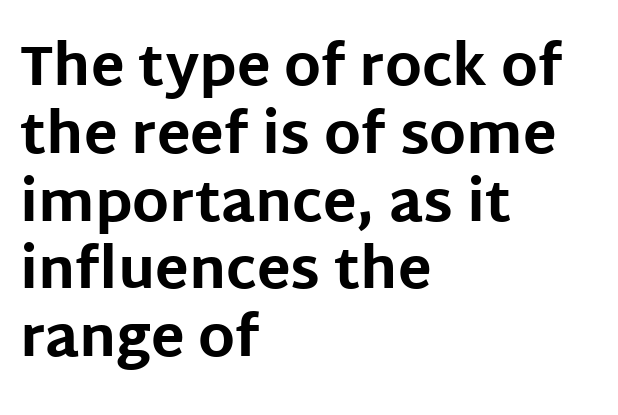
The image shows 56 px bold sans-serif type, upright; set left-aligned, line spacing 1.21x, normal letter spacing, not underlined; low stroke contrast and a large x-height.
